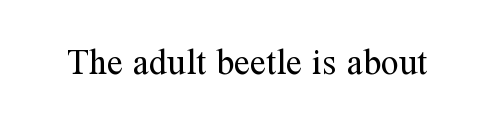
Anything drawn beneath the words? Only blank space. The weight would be labelled regular, book, light, or lighter still. Looks like regular typesetting: each glyph gets only the width it needs. Is the letter spacing exaggerated? No — it looks like the ordinary default. Typographically, this falls in the serif category. The axis of the letterforms is exactly vertical.
